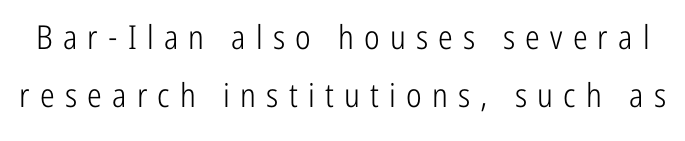
The image shows 33 px light, condensed sans-serif type, upright; set line spacing 1.77x, unusually wide letter spacing (+0.31 em), not underlined; low stroke contrast and a medium x-height.
